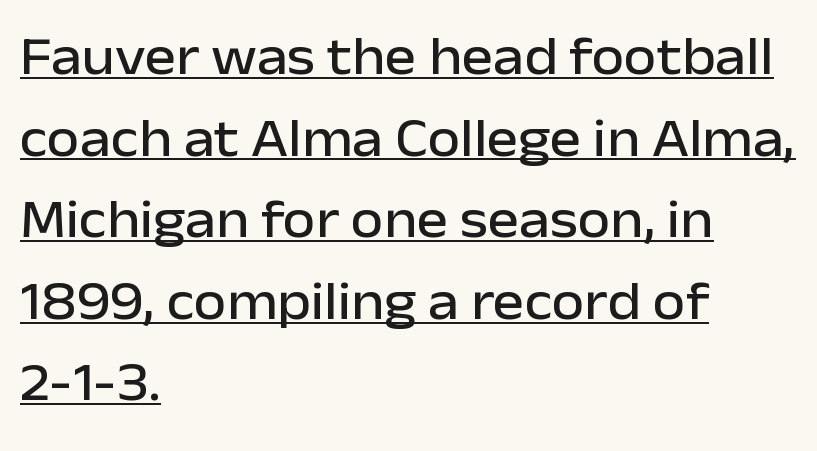
Line spacing here is normal. These lines are rendered in a variable-pitch font. Default kerning and tracking; the words read as compact shapes. The typesetter chose a ragged-right arrangement here.
